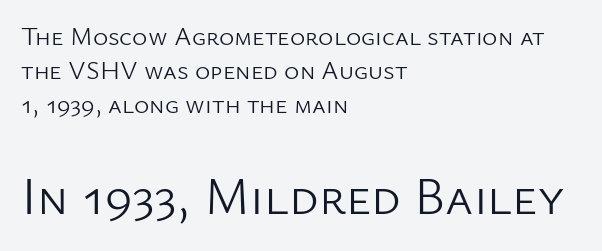
The image shows 53 px light sans-serif type, upright; set left-aligned, normal line spacing (1.3x), normal letter spacing, not underlined; the second (bottom) block is 2.04x larger; low stroke contrast and a medium x-height.
